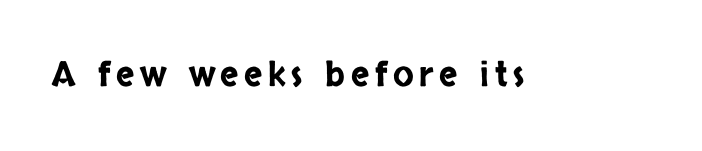
Q: Is the text italic (slanted)? A: No, it is upright.
Q: Is the typeface a serif or a sans-serif typeface? A: Sans-serif.
Q: Is the text underlined? A: No.
Q: Width (condensed, normal, or wide)? A: Condensed.
Q: Stroke contrast? A: Low.
Q: x-height? A: Large.
Q: Monospaced? A: No.
